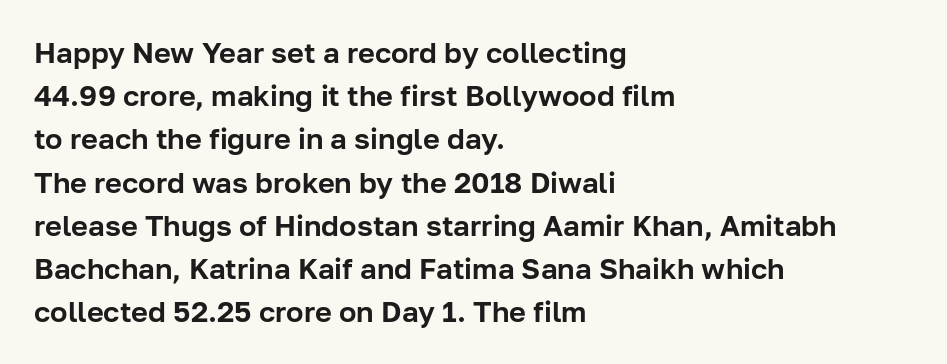
The text was rendered using a sans face with plain stroke endings. Every row of glyphs begins at an identical x-position on the left. Tracking here is standard; glyphs follow each other at the usual distance. Style check: upright.
